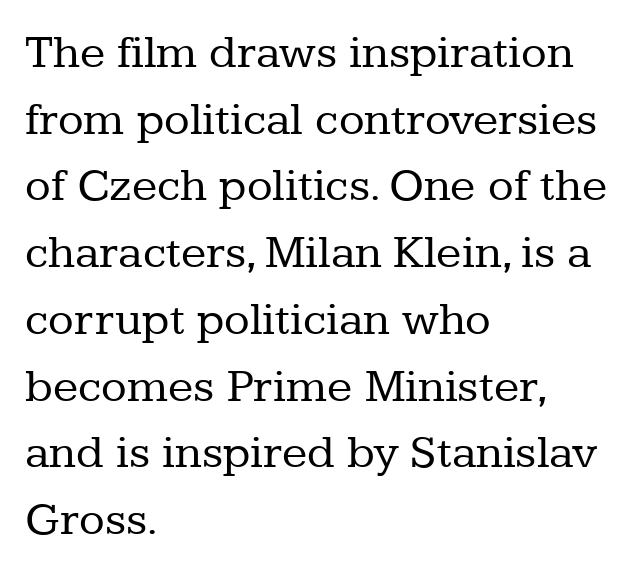
The image shows 47 px regular-weight serif type, upright; set left-aligned, normal line spacing (1.42x), normal letter spacing, not underlined; low stroke contrast and a medium x-height.
